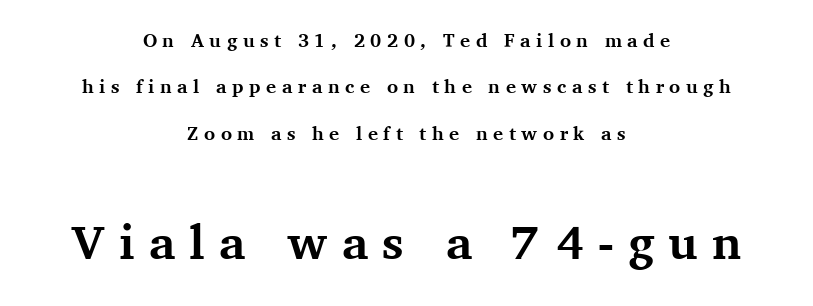
The image shows 48 px bold serif type, upright; set centered, loose line spacing (2.44x), unusually wide letter spacing (+0.29 em), not underlined; the second (bottom) block is 2.53x larger; medium stroke contrast and a medium x-height.
